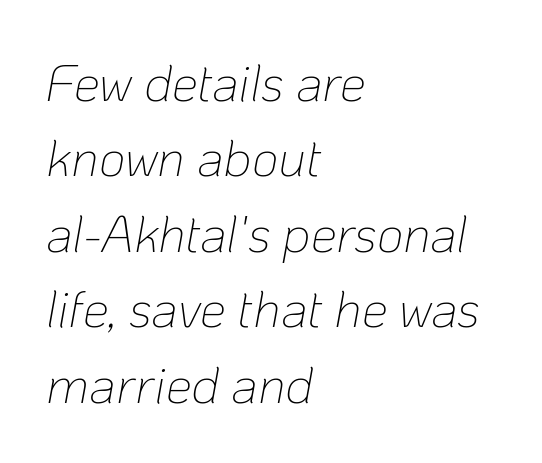
{"italic": "yes", "lean": "right", "slant_degrees": 10, "bold": "no", "weight": "thin", "width": "normal", "stroke_contrast": "low", "x_height": "medium", "monospaced": "no", "underline": "no", "align": "left", "line_spacing": "normal", "line_spacing_ratio": 1.45, "letter_spacing": "normal", "letter_spacing_em": 0.0, "glyph_px": 52}
